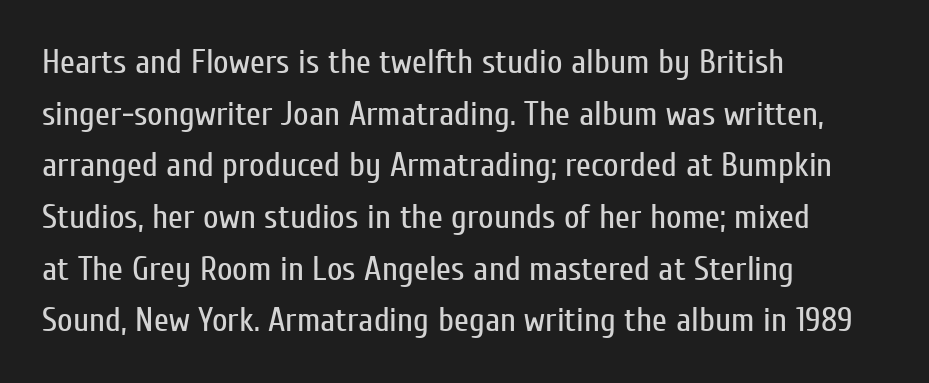
The image shows 34 px regular-weight, condensed sans-serif type, upright; set left-aligned, normal line spacing (1.52x), normal letter spacing, not underlined; low stroke contrast and a medium x-height.
